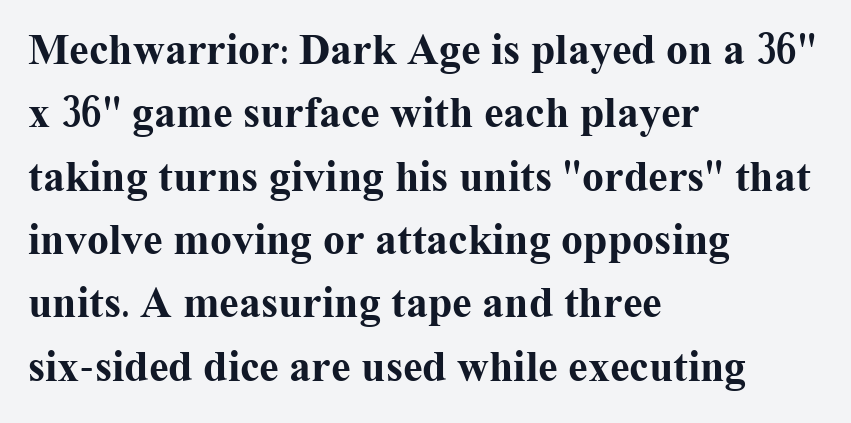
Q: Is the text bold? A: Yes.
Q: Is the text italic (slanted)? A: No, it is upright.
Q: Is the typeface a serif or a sans-serif typeface? A: Serif.
Q: Is the text underlined? A: No.
Q: How is the paragraph aligned? A: Left-aligned.
Q: Is the spacing between letters normal or unusually wide? A: Normal.
Q: Is the spacing between lines tight, normal or loose? A: Normal.
Q: Width (condensed, normal, or wide)? A: Normal.
Q: Stroke contrast? A: Medium.
Q: x-height? A: Medium.
Q: Monospaced? A: No.
